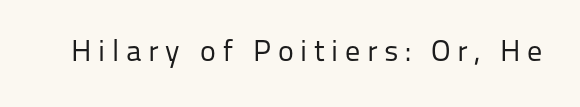
Designer's note — italics off, roman on. You could not count columns in this text — the font is proportionally spaced. This rendering employs a face without finishing strokes, i.e., a sans-serif. Heft: none added — not bold. Quick note: underline off.
